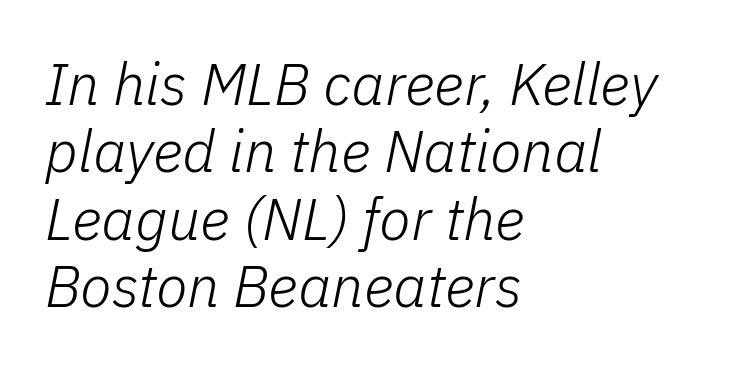
Check under the words: just untouched page. Looking at the ascenders, they clearly lean. Compared with a centered layout, this one pins lines to the left instead. Honestly, the letter spacing is just normal — you wouldn't notice it. Note the varied advance widths — an 'i' is clearly narrower than an 'm'.
